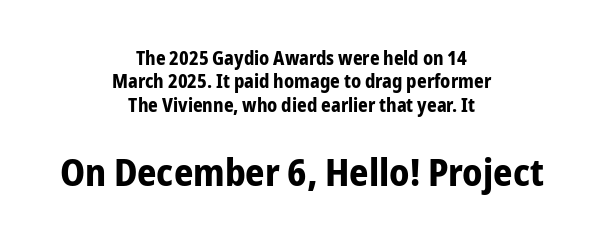
Q: Is the text bold? A: Yes.
Q: Is the text italic (slanted)? A: No, it is upright.
Q: Is the typeface a serif or a sans-serif typeface? A: Sans-serif.
Q: Is the text underlined? A: No.
Q: How is the paragraph aligned? A: Centered.
Q: Is the spacing between letters normal or unusually wide? A: Normal.
Q: Which block of text is set in a larger size, the first (top) or the second (bottom)? A: The second (bottom) one.
Q: Width (condensed, normal, or wide)? A: Condensed.
Q: Stroke contrast? A: Low.
Q: x-height? A: Medium.
Q: Monospaced? A: No.
